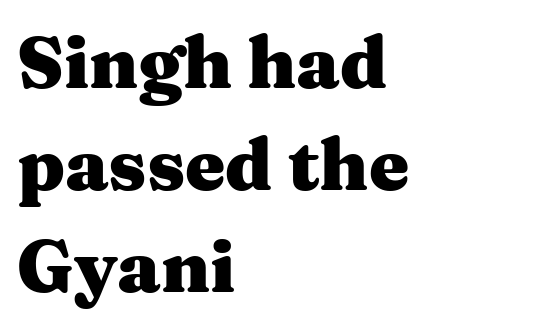
Q: Is the text bold? A: Yes.
Q: Is the text italic (slanted)? A: No, it is upright.
Q: Is the typeface a serif or a sans-serif typeface? A: Serif.
Q: Is the text underlined? A: No.
Q: How is the paragraph aligned? A: Left-aligned.
Q: Is the spacing between letters normal or unusually wide? A: Normal.
Q: Is the spacing between lines tight, normal or loose? A: Normal.
Q: Width (condensed, normal, or wide)? A: Wide.
Q: Stroke contrast? A: Medium.
Q: x-height? A: Medium.
Q: Monospaced? A: No.
